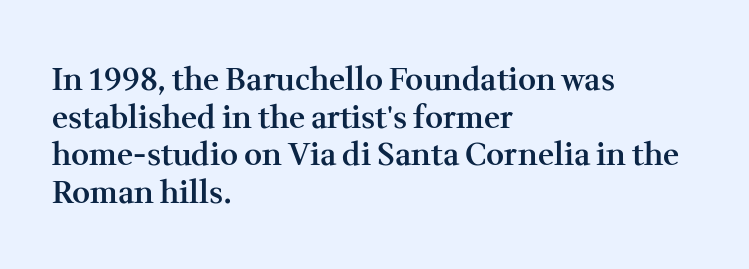
Q: Is the text bold? A: Semi-bold.
Q: Is the text italic (slanted)? A: No, it is upright.
Q: Is the typeface a serif or a sans-serif typeface? A: Serif.
Q: Is the text underlined? A: No.
Q: How is the paragraph aligned? A: Left-aligned.
Q: Is the spacing between letters normal or unusually wide? A: Normal.
Q: Width (condensed, normal, or wide)? A: Normal.
Q: Stroke contrast? A: Medium.
Q: x-height? A: Medium.
Q: Monospaced? A: No.
